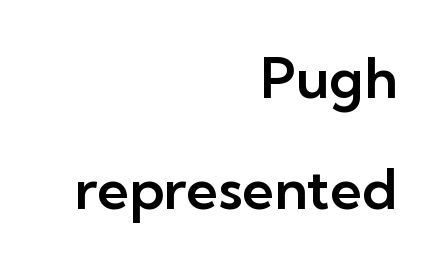
Q: Is the text italic (slanted)? A: No, it is upright.
Q: Is the typeface a serif or a sans-serif typeface? A: Sans-serif.
Q: Is the text underlined? A: No.
Q: How is the paragraph aligned? A: Right-aligned.
Q: Is the spacing between letters normal or unusually wide? A: Normal.
Q: Is the spacing between lines tight, normal or loose? A: Loose.
Q: Width (condensed, normal, or wide)? A: Normal.
Q: Stroke contrast? A: Low.
Q: x-height? A: Medium.
Q: Monospaced? A: No.
